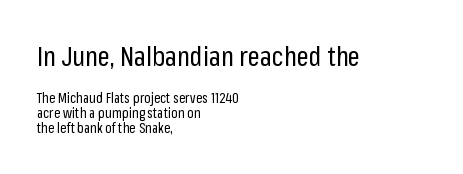
Q: Is the text bold? A: No.
Q: Is the text italic (slanted)? A: No, it is upright.
Q: Is the text underlined? A: No.
Q: How is the paragraph aligned? A: Left-aligned.
Q: Is the spacing between letters normal or unusually wide? A: Normal.
Q: Is the spacing between lines tight, normal or loose? A: Tight.
Q: Which block of text is set in a larger size, the first (top) or the second (bottom)? A: The first (top) one.
